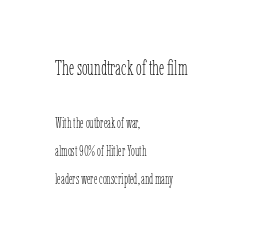
Q: Is the text bold? A: No.
Q: Is the text italic (slanted)? A: No, it is upright.
Q: Is the text underlined? A: No.
Q: How is the paragraph aligned? A: Left-aligned.
Q: Is the spacing between letters normal or unusually wide? A: Normal.
Q: Is the spacing between lines tight, normal or loose? A: Loose.
Q: Which block of text is set in a larger size, the first (top) or the second (bottom)? A: The first (top) one.
